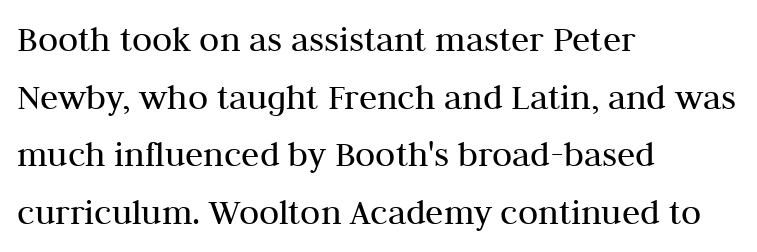
Letterform terminals end in serifs throughout the passage. Lines of text with bare space underneath. Alignment: flush left. This block has exactly the height ordinary leading produces. It's the straight-up-and-down kind of type. The passage shown is not bold in any degree.
